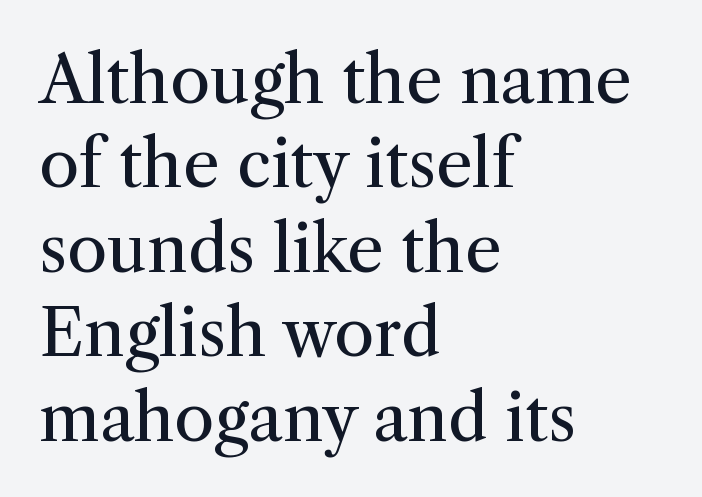
Plain, unruled lines of type. The passage is arranged the way most books set body copy — flush left. Font category for this specimen: serif. Posture: straight, roman, zero tilt. Honestly, the letter spacing is just normal — you wouldn't notice it. A typesetter would call this leading conventional body-copy spacing.
